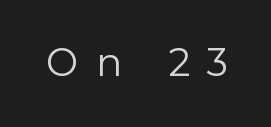
Q: Is the text bold? A: No.
Q: Is the text italic (slanted)? A: No, it is upright.
Q: Is the typeface a serif or a sans-serif typeface? A: Sans-serif.
Q: Is the text underlined? A: No.
Q: Is the spacing between letters normal or unusually wide? A: Unusually wide.
Q: Width (condensed, normal, or wide)? A: Normal.
Q: x-height? A: Medium.
Q: Monospaced? A: No.
